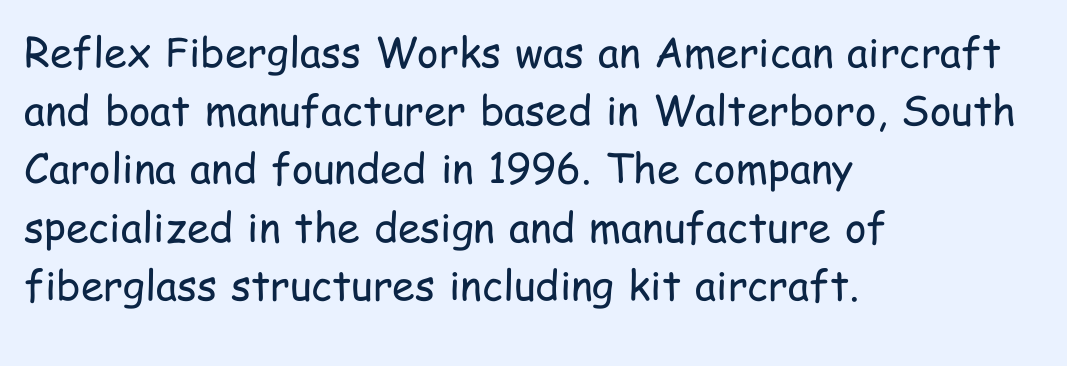
Q: Is the text bold? A: No.
Q: Is the text italic (slanted)? A: No, it is upright.
Q: Is the typeface a serif or a sans-serif typeface? A: Sans-serif.
Q: Is the text underlined? A: No.
Q: How is the paragraph aligned? A: Left-aligned.
Q: Is the spacing between letters normal or unusually wide? A: Normal.
Q: Is the spacing between lines tight, normal or loose? A: Normal.
Q: Width (condensed, normal, or wide)? A: Condensed.
Q: Stroke contrast? A: Low.
Q: x-height? A: Medium.
Q: Monospaced? A: No.
